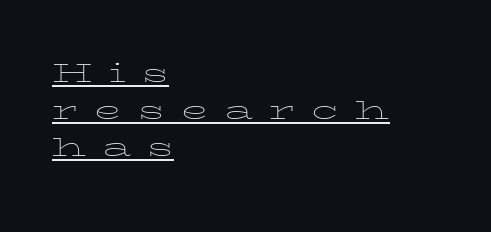
The image shows 36 px thin, wide type, upright; set left-aligned, tight line spacing (1.03x), unusually wide letter spacing (+0.45 em), underlined; low stroke contrast and a medium x-height.
